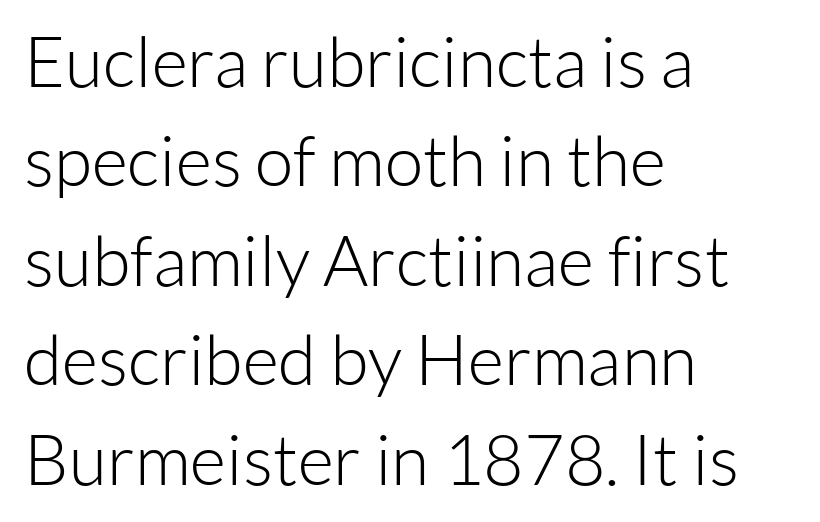
Q: Is the text bold? A: No.
Q: Is the text italic (slanted)? A: No, it is upright.
Q: Is the typeface a serif or a sans-serif typeface? A: Sans-serif.
Q: Is the text underlined? A: No.
Q: How is the paragraph aligned? A: Left-aligned.
Q: Is the spacing between letters normal or unusually wide? A: Normal.
Q: Is the spacing between lines tight, normal or loose? A: Normal.
Q: Width (condensed, normal, or wide)? A: Normal.
Q: Stroke contrast? A: Low.
Q: x-height? A: Medium.
Q: Monospaced? A: No.
